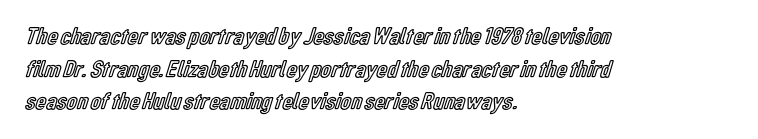
The image shows 24 px text type; set left-aligned, normal line spacing (1.36x), normal letter spacing, not underlined.
